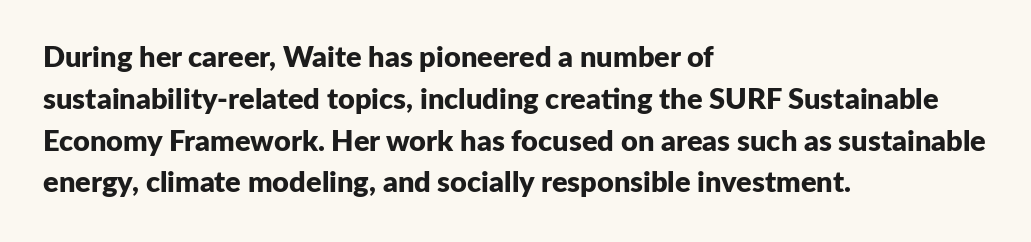
The image shows 29 px bold sans-serif type, upright; set left-aligned, normal line spacing (1.44x), normal letter spacing, not underlined; low stroke contrast and a medium x-height.
